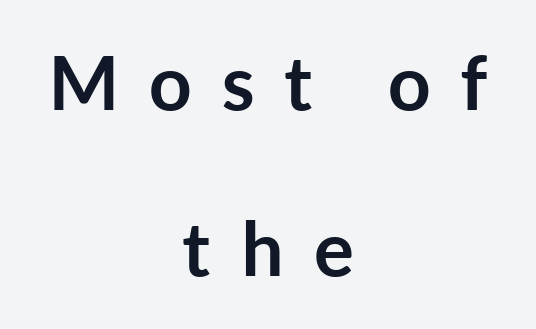
The image shows 75 px semibold sans-serif type, upright; set centered, loose line spacing (2.21x), unusually wide letter spacing (+0.4 em), not underlined; low stroke contrast and a medium x-height.
